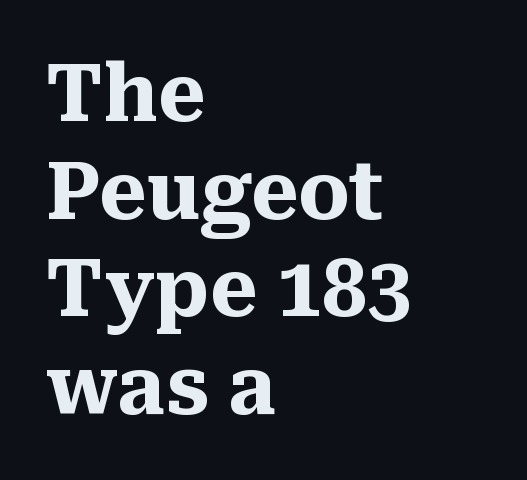
Q: Is the text bold? A: Yes.
Q: Is the text italic (slanted)? A: No, it is upright.
Q: Is the typeface a serif or a sans-serif typeface? A: Serif.
Q: Is the text underlined? A: No.
Q: How is the paragraph aligned? A: Left-aligned.
Q: Is the spacing between letters normal or unusually wide? A: Normal.
Q: Width (condensed, normal, or wide)? A: Normal.
Q: Stroke contrast? A: Medium.
Q: x-height? A: Medium.
Q: Monospaced? A: No.
